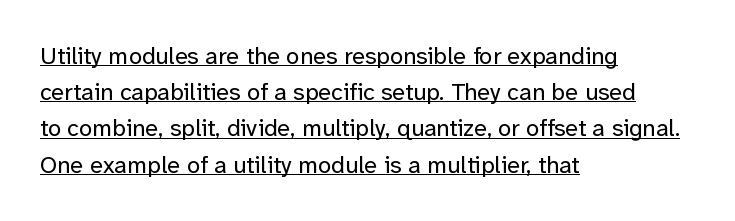
Q: Is the text bold? A: No.
Q: Is the text italic (slanted)? A: No, it is upright.
Q: Is the text underlined? A: Yes.
Q: How is the paragraph aligned? A: Left-aligned.
Q: Is the spacing between letters normal or unusually wide? A: Normal.
Q: Is the spacing between lines tight, normal or loose? A: Normal.
